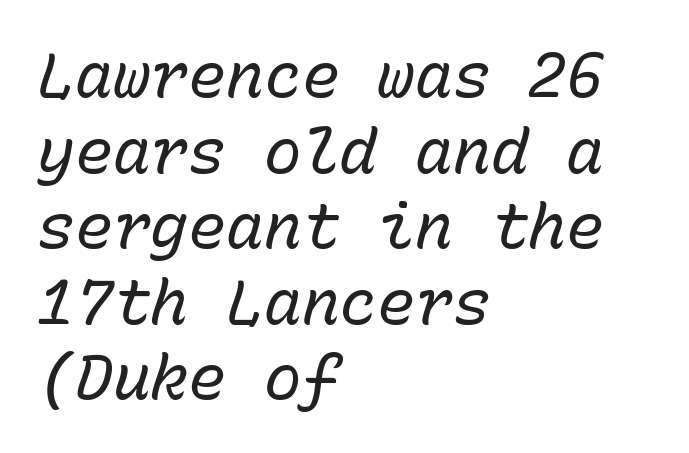
{"italic": "yes", "lean": "right", "slant_degrees": 15, "bold": "no", "weight": "regular", "width": "normal", "stroke_contrast": "low", "x_height": "medium", "monospaced": "yes", "underline": "no", "align": "left", "line_spacing_ratio": 1.2, "letter_spacing": "normal", "letter_spacing_em": 0.0, "glyph_px": 63}
